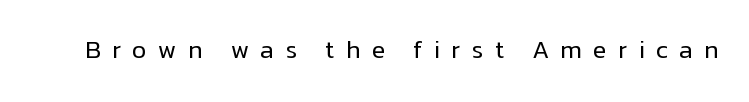
Q: Is the text bold? A: No.
Q: Is the text italic (slanted)? A: No, it is upright.
Q: Is the text underlined? A: No.
Q: Is the spacing between letters normal or unusually wide? A: Unusually wide.
